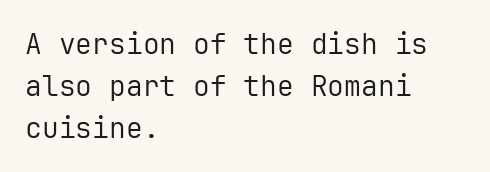
Grotesque or geometric, the face here clearly has no serifs. Decoration check: the copy has no underline. Each letter, wide or thin by design, is forced into the same width here. Glyph-to-glyph distance matches everyday printed text.
